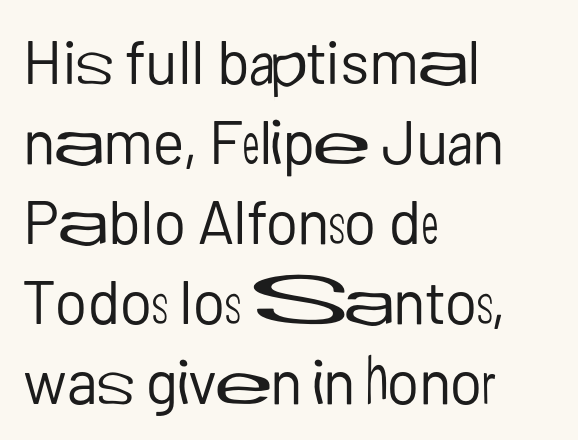
The image shows 61 px regular-weight sans-serif type, upright; set left-aligned, normal line spacing (1.31x), normal letter spacing, not underlined; low stroke contrast and a medium x-height.
